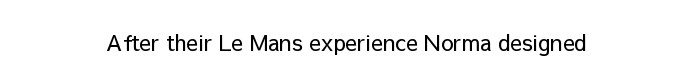
The setting favours the middle, as headings and verse often do. In terms of letterspacing, this is plain default setting. A light-to-regular cut is what we see here. Italic: no, the glyphs are upright roman. Glance below the letters and you will spot only blank space.
